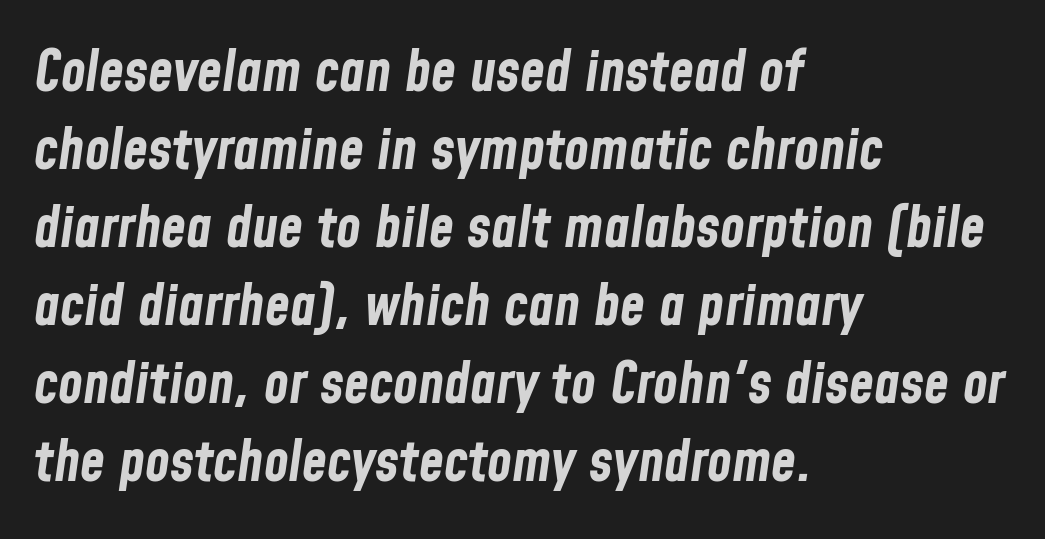
The image shows 57 px bold, condensed type, italic (leaning right); set left-aligned, normal line spacing (1.37x), normal letter spacing, not underlined; low stroke contrast and a medium x-height.
